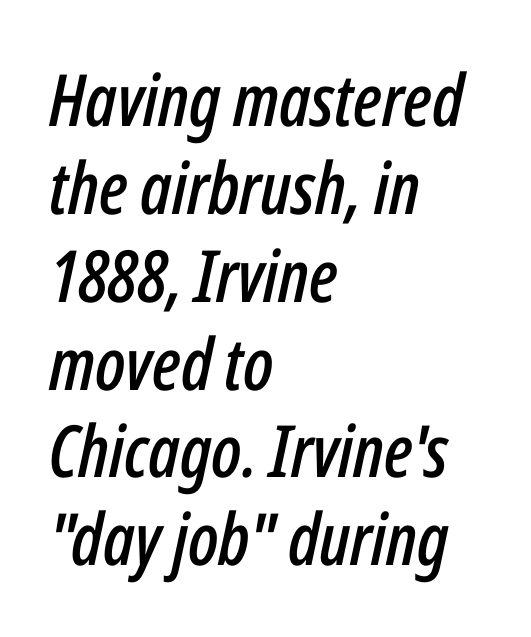
Does extra space separate the letters? No, they use regular spacing. This sample has the flowing, uneven cadence of proportional lettering. Check under the words: just untouched page. Caption: multi-line text, flush left, ragged right.
